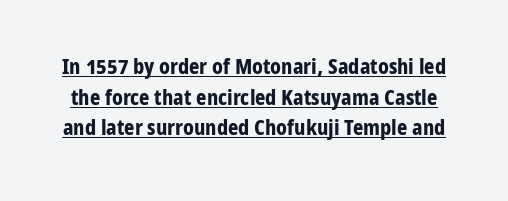
Q: Is the text bold? A: Yes.
Q: Is the text italic (slanted)? A: No, it is upright.
Q: Is the text underlined? A: Yes.
Q: Is the spacing between letters normal or unusually wide? A: Normal.
Q: Is the spacing between lines tight, normal or loose? A: Normal.
